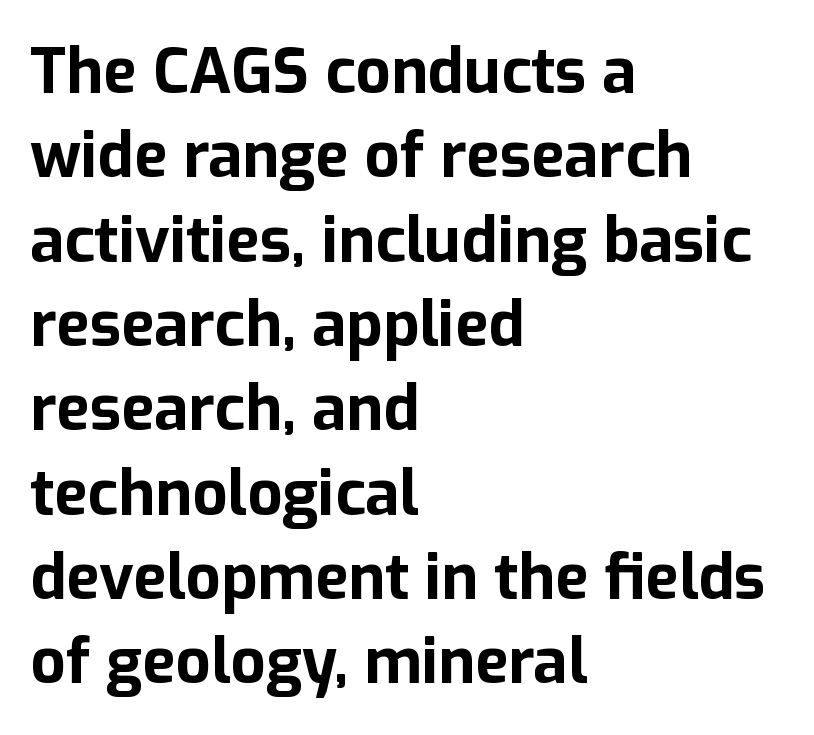
{"serif": "no", "italic": "no", "bold": "yes", "weight": "bold", "width": "normal", "stroke_contrast": "low", "x_height": "medium", "monospaced": "no", "underline": "no", "align": "left", "line_spacing": "normal", "line_spacing_ratio": 1.36, "letter_spacing": "normal", "letter_spacing_em": 0.0, "glyph_px": 62}
